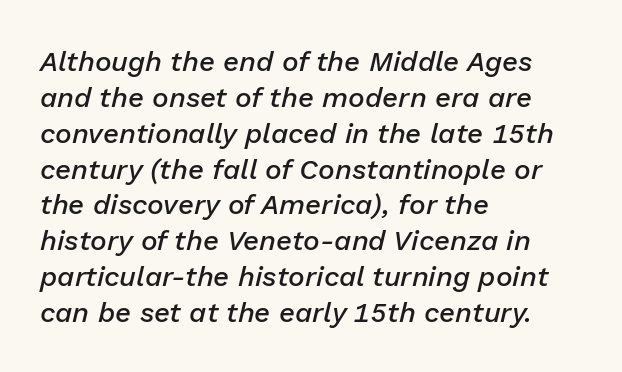
The image shows 28 px semibold type, italic (leaning right); set left-aligned, normal line spacing (1.28x), normal letter spacing, not underlined; low stroke contrast and a medium x-height.
